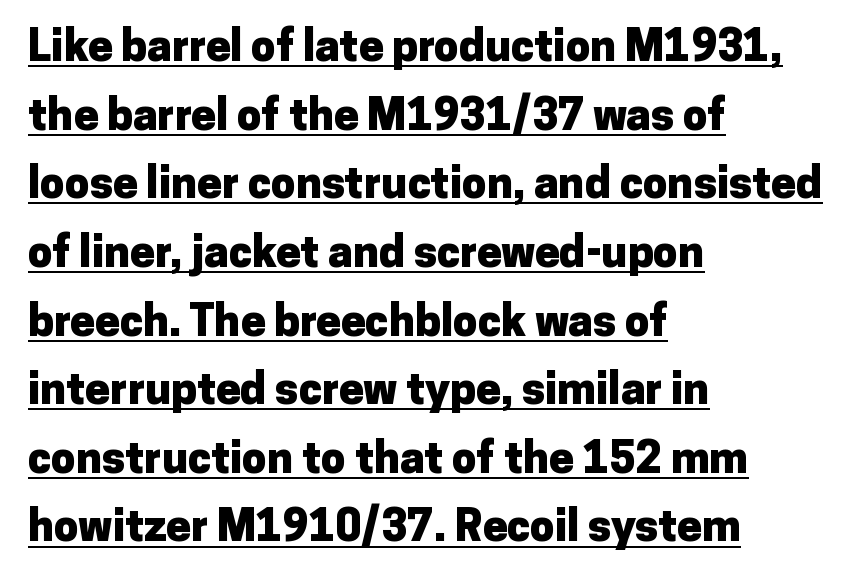
{"serif": "no", "italic": "no", "bold": "yes", "weight": "heavy", "width": "normal", "stroke_contrast": "low", "x_height": "medium", "monospaced": "no", "underline": "yes", "align": "left", "line_spacing": "normal", "line_spacing_ratio": 1.56, "letter_spacing": "normal", "letter_spacing_em": 0.0, "glyph_px": 44}
